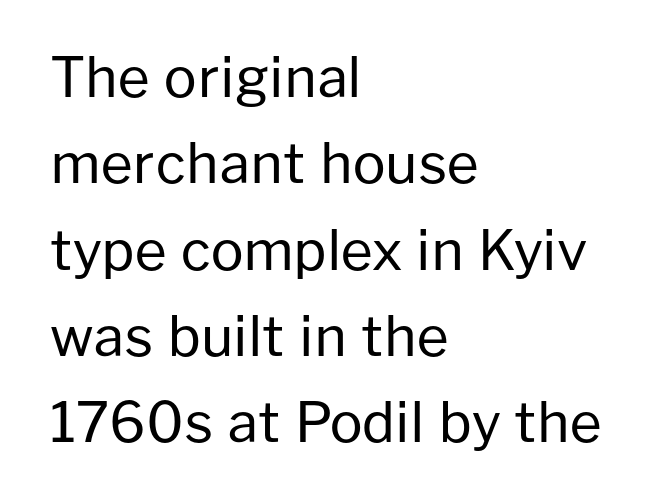
{"serif": "no", "italic": "no", "bold": "no", "weight": "regular", "width": "normal", "stroke_contrast": "low", "x_height": "medium", "monospaced": "no", "underline": "no", "align": "left", "line_spacing": "normal", "line_spacing_ratio": 1.57, "letter_spacing": "normal", "letter_spacing_em": 0.0, "glyph_px": 55}
